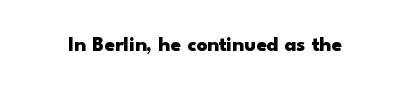
Q: Is the text bold? A: Yes.
Q: Is the text italic (slanted)? A: No, it is upright.
Q: Is the text underlined? A: No.
Q: Is the spacing between letters normal or unusually wide? A: Normal.
